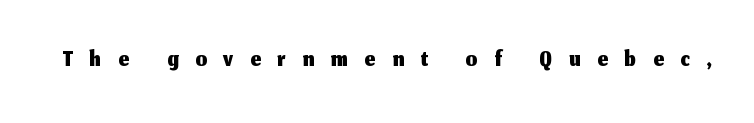
Is there any slant? The stems are plumb. The gaps between neighbouring characters are conspicuously large. A typesetter would call this proportional, since set widths differ per character. The words here are not underlined. The text was rendered using a sans face with plain stroke endings.
